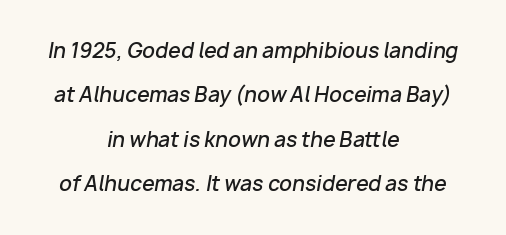
Q: Is the text bold? A: Semi-bold.
Q: Is the text italic (slanted)? A: Yes, it leans right by about 10 degrees.
Q: Is the text underlined? A: No.
Q: How is the paragraph aligned? A: Centered.
Q: Is the spacing between letters normal or unusually wide? A: Normal.
Q: Is the spacing between lines tight, normal or loose? A: Loose.
